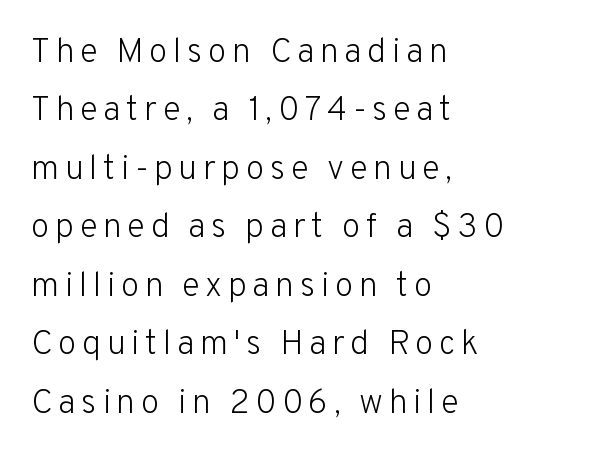
The image shows 34 px light sans-serif type, upright; set left-aligned, line spacing 1.72x, not underlined; low stroke contrast and a medium x-height.
